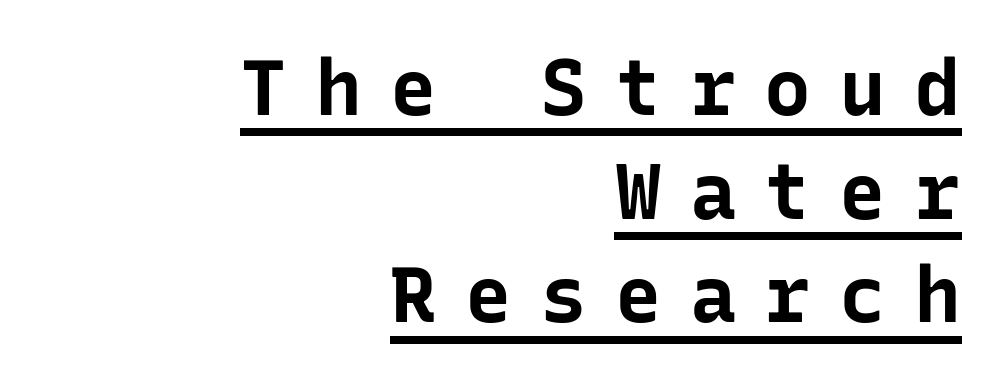
Q: Is the text bold? A: Yes.
Q: Is the text italic (slanted)? A: No, it is upright.
Q: Is the typeface a serif or a sans-serif typeface? A: Sans-serif.
Q: Is the text underlined? A: Yes.
Q: How is the paragraph aligned? A: Right-aligned.
Q: Is the spacing between letters normal or unusually wide? A: Unusually wide.
Q: Is the spacing between lines tight, normal or loose? A: Normal.
Q: Width (condensed, normal, or wide)? A: Normal.
Q: Stroke contrast? A: Low.
Q: x-height? A: Medium.
Q: Monospaced? A: Yes.
